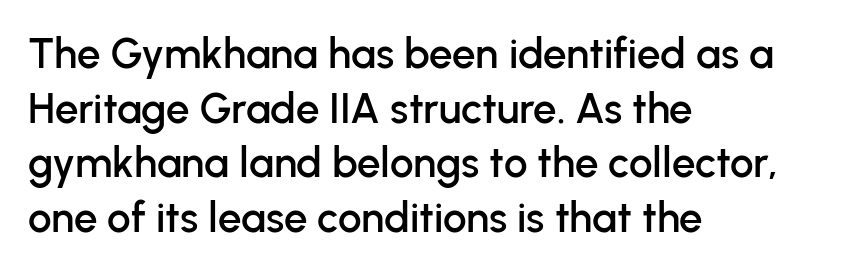
The image shows 42 px sans-serif type, upright; set left-aligned, normal line spacing (1.3x), normal letter spacing, not underlined; low stroke contrast and a medium x-height.
